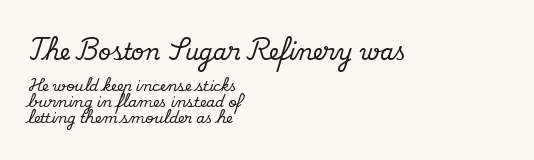
Q: Is the text italic (slanted)? A: Yes.
Q: Is the text underlined? A: No.
Q: How is the paragraph aligned? A: Left-aligned.
Q: Is the spacing between letters normal or unusually wide? A: Normal.
Q: Is the spacing between lines tight, normal or loose? A: Tight.
Q: Which block of text is set in a larger size, the first (top) or the second (bottom)? A: The first (top) one.
